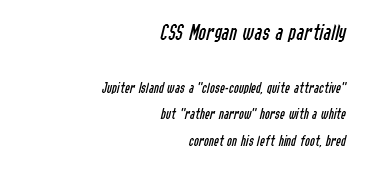
Q: Is the text bold? A: No.
Q: Is the text italic (slanted)? A: Yes, it leans right by about 14 degrees.
Q: Is the text underlined? A: No.
Q: How is the paragraph aligned? A: Right-aligned.
Q: Is the spacing between letters normal or unusually wide? A: Normal.
Q: Which block of text is set in a larger size, the first (top) or the second (bottom)? A: The first (top) one.
